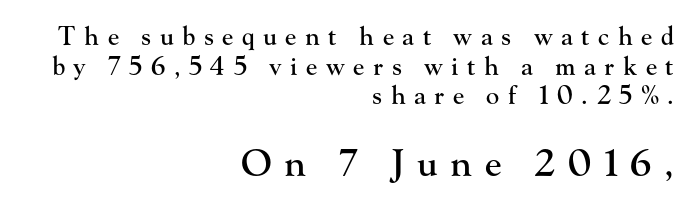
Leftover space on each line is placed entirely before the opening word. The zone under the glyphs is completely vacant. The lettering holds an erect, upright posture throughout. A typesetter would call this proportional, since set widths differ per character. The block sitting lower on the canvas is the one with enlarged characters.
